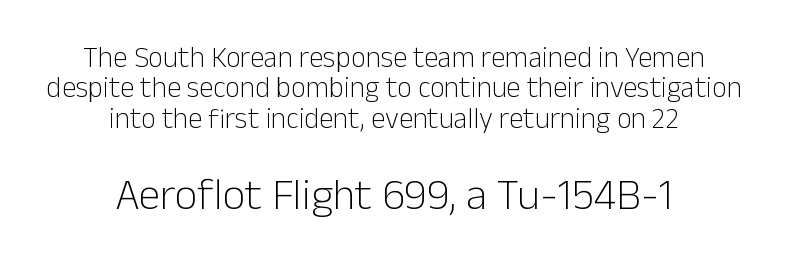
{"serif": "no", "italic": "no", "bold": "no", "weight": "light", "width": "normal", "stroke_contrast": "low", "x_height": "medium", "monospaced": "no", "underline": "no", "align": "center", "line_spacing": "tight", "line_spacing_ratio": 1.05, "letter_spacing": "normal", "letter_spacing_em": 0.0, "larger_block": "second", "size_ratio": 1.52, "glyph_px": 44}
